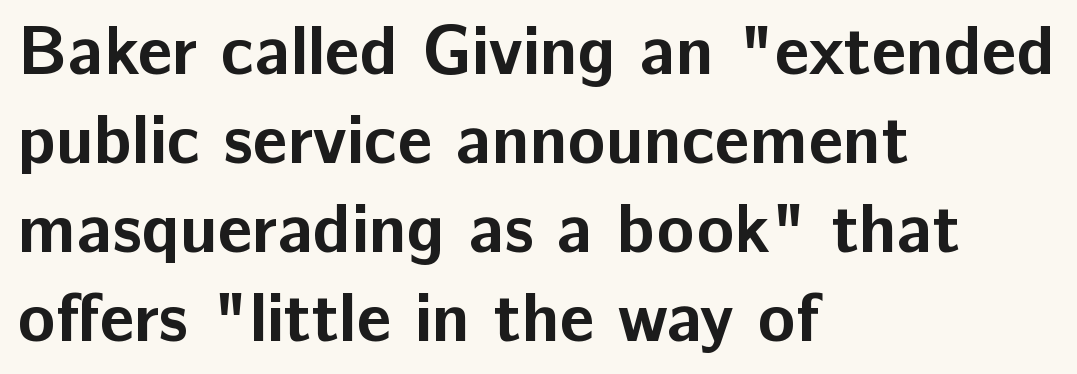
{"serif": "no", "italic": "no", "bold": "yes", "weight": "bold", "width": "normal", "stroke_contrast": "low", "x_height": "medium", "monospaced": "no", "underline": "no", "align": "left", "line_spacing": "normal", "line_spacing_ratio": 1.29, "letter_spacing": "normal", "letter_spacing_em": 0.0, "glyph_px": 69}
